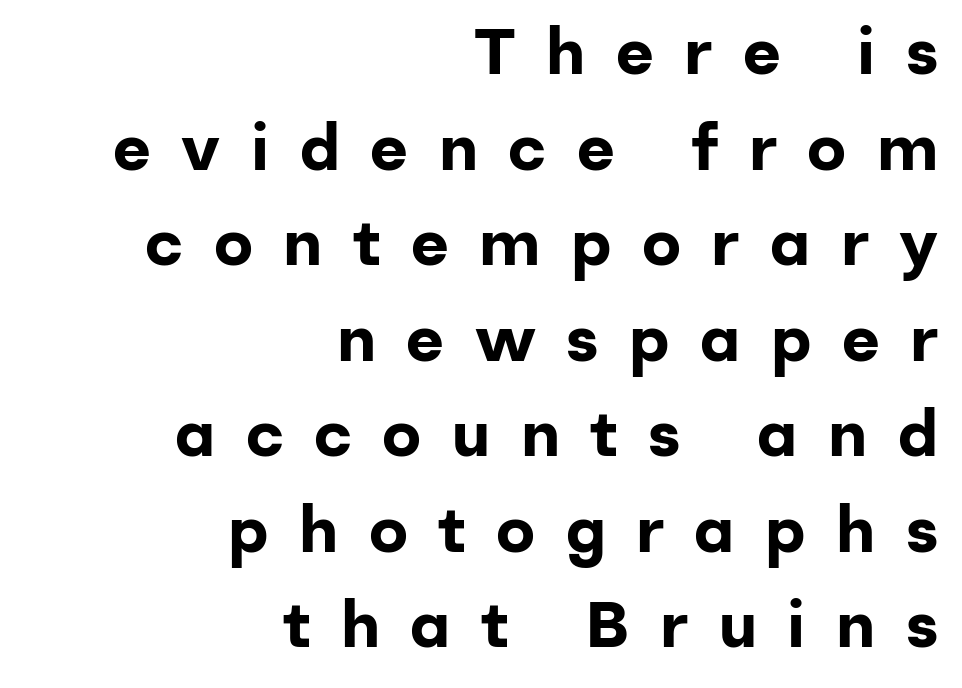
{"serif": "no", "italic": "no", "bold": "yes", "weight": "bold", "width": "normal", "stroke_contrast": "low", "x_height": "medium", "monospaced": "no", "underline": "no", "align": "right", "line_spacing": "normal", "line_spacing_ratio": 1.47, "letter_spacing": "wide", "letter_spacing_em": 0.47, "glyph_px": 65}
